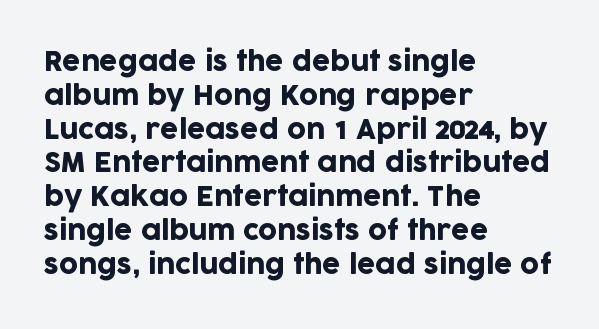
The ragged edge is on the right, which tells us the setting is flush left. How would I describe the line gaps? Plain and ordinary. This is the regular roman posture of the typeface. Only glyphs here, with clear space below each row.
